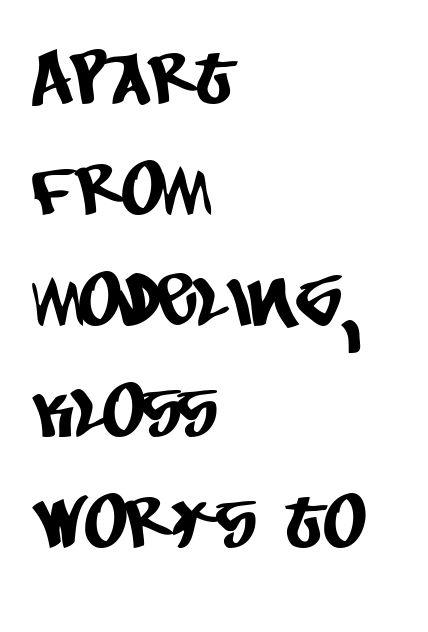
{"serif": "no", "width": "condensed", "stroke_contrast": "low", "x_height": "large", "monospaced": "no", "underline": "no", "align": "left", "line_spacing": "normal", "line_spacing_ratio": 1.52, "letter_spacing": "normal", "letter_spacing_em": 0.0, "glyph_px": 73}
